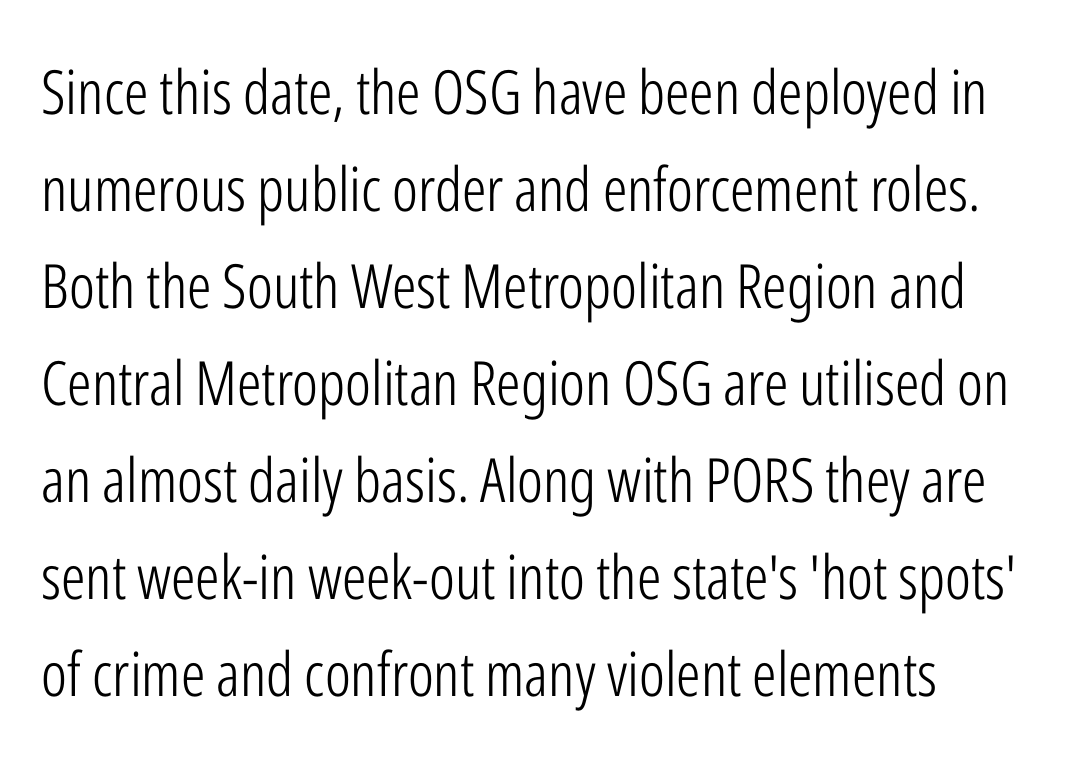
{"serif": "no", "italic": "no", "bold": "no", "weight": "light", "width": "condensed", "stroke_contrast": "low", "x_height": "medium", "monospaced": "no", "underline": "no", "line_spacing": "normal", "line_spacing_ratio": 1.59, "letter_spacing": "normal", "letter_spacing_em": 0.0, "glyph_px": 61}
